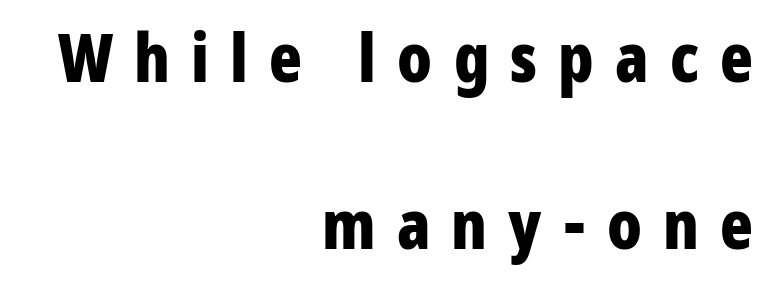
Q: Is the text bold? A: Yes.
Q: Is the text italic (slanted)? A: No, it is upright.
Q: Is the typeface a serif or a sans-serif typeface? A: Sans-serif.
Q: Is the text underlined? A: No.
Q: How is the paragraph aligned? A: Right-aligned.
Q: Is the spacing between letters normal or unusually wide? A: Unusually wide.
Q: Is the spacing between lines tight, normal or loose? A: Loose.
Q: Width (condensed, normal, or wide)? A: Condensed.
Q: Stroke contrast? A: Low.
Q: x-height? A: Medium.
Q: Monospaced? A: No.
